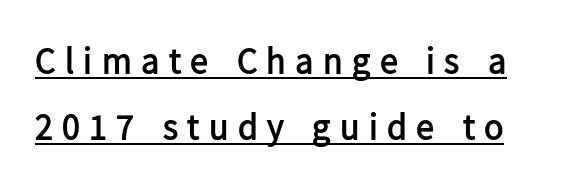
Varying glyph widths throughout — classic text-font behaviour. This sample uses an upright cut, with every glyph sitting square on the baseline. Students, observe the line beneath the letters — that is underlining. Here the glyphs are tracked loosely, breaking word shapes into spaced letters. Strokes here are thick enough to call this a true bold. This sample uses a sans-serif face.
